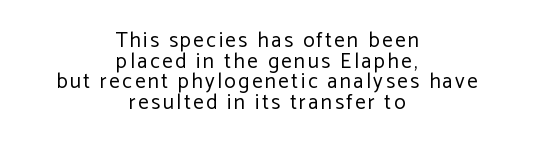
{"italic": "no", "bold": "no", "underline": "no", "align": "center", "line_spacing": "tight", "line_spacing_ratio": 0.98, "glyph_px": 21}
